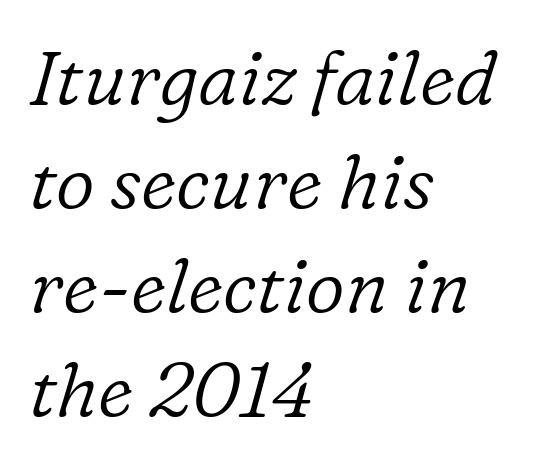
The image shows 76 px light serif type, italic (leaning right); set left-aligned, normal line spacing (1.37x), normal letter spacing, not underlined; low stroke contrast and a medium x-height.
